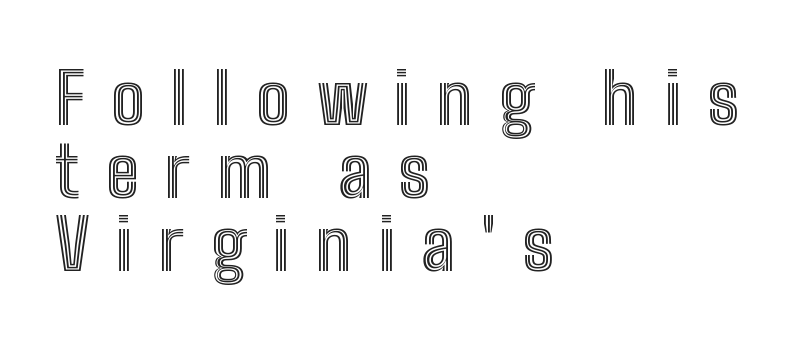
{"italic": "no", "width": "condensed", "x_height": "medium", "monospaced": "no", "underline": "no", "align": "left", "line_spacing": "tight", "line_spacing_ratio": 1.03, "letter_spacing": "wide", "letter_spacing_em": 0.37, "glyph_px": 71}
